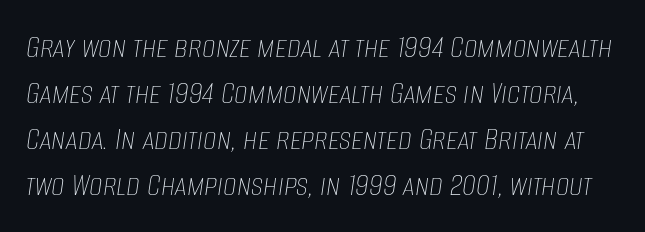
Notice how the stems are inclined rather than vertical — that's the hallmark of italics. Line spacing here is normal. Students, note that the glyphs here touch the page at normal intervals. Stroke mass is kept to a normal reading level or below. The face used here is proportionally spaced, like ordinary book or web type.
